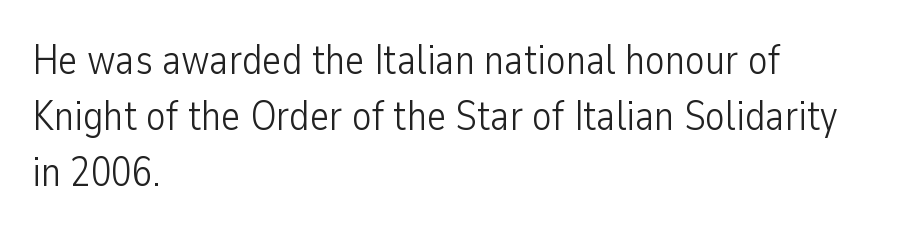
The image shows 41 px light, condensed sans-serif type, upright; set left-aligned, normal line spacing (1.37x), normal letter spacing, not underlined; low stroke contrast and a medium x-height.
